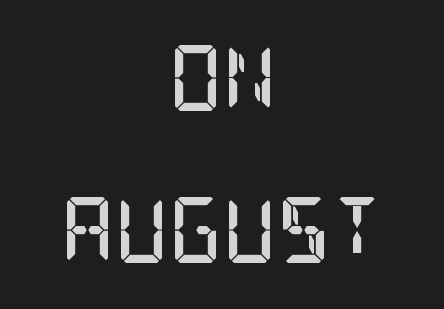
If you drew a line through each stem, it would be perfectly vertical. Chunky letters — that's bold for sure. Characters follow at the spacing the type designer built in. Line starts and ends both wander, symmetrically. Honestly, there is no underline to notice here at all.
